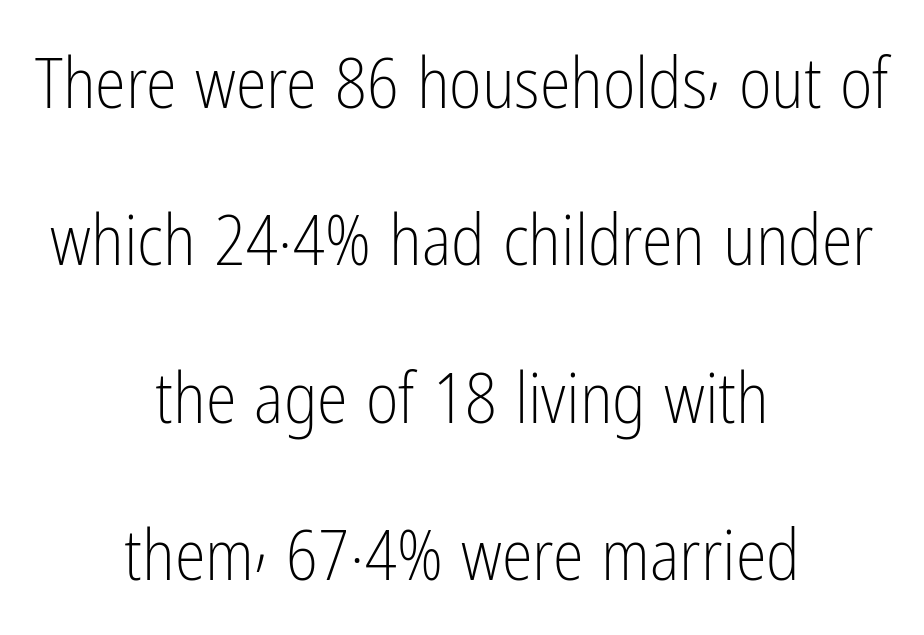
Q: Is the text bold? A: No.
Q: Is the text italic (slanted)? A: No, it is upright.
Q: Is the typeface a serif or a sans-serif typeface? A: Sans-serif.
Q: Is the text underlined? A: No.
Q: How is the paragraph aligned? A: Centered.
Q: Is the spacing between letters normal or unusually wide? A: Normal.
Q: Is the spacing between lines tight, normal or loose? A: Loose.
Q: Width (condensed, normal, or wide)? A: Condensed.
Q: Stroke contrast? A: Low.
Q: x-height? A: Medium.
Q: Monospaced? A: No.
